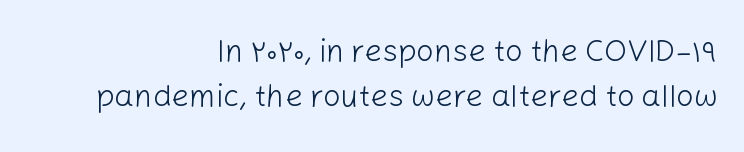
The letters advance in unequal steps, a hallmark of proportional type. One-word summary of the alignment: right. The designer left line spacing at the default. Ascenders rise straight up at ninety degrees. Just letters on the line, the space beneath them empty.
